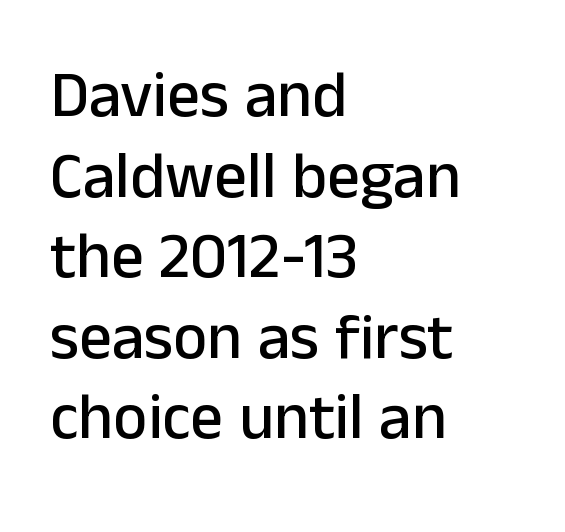
Stroke terminals: plain, sans-serif. Upright lettering throughout. The area under the type is left untouched. Do the characters align in a grid? No, the font is proportional. The ragged edge is on the right, which tells us the setting is flush left.
